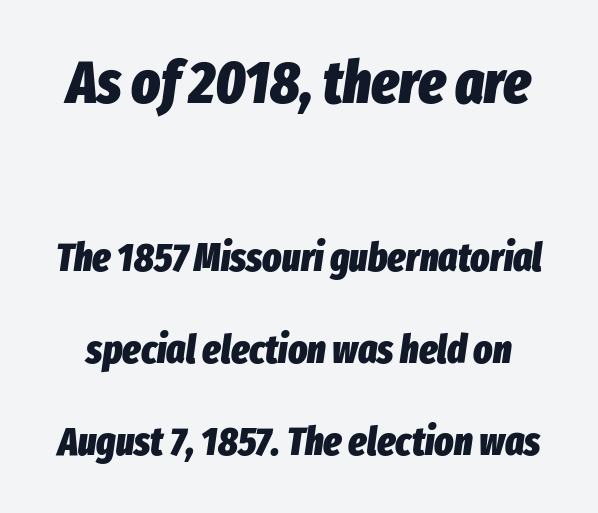
{"italic": "yes", "lean": "right", "slant_degrees": 8, "bold": "yes", "weight": "heavy", "width": "condensed", "stroke_contrast": "low", "x_height": "medium", "monospaced": "no", "underline": "no", "line_spacing": "loose", "line_spacing_ratio": 2.31, "letter_spacing": "normal", "letter_spacing_em": 0.0, "larger_block": "first", "size_ratio": 1.5, "glyph_px": 60}
